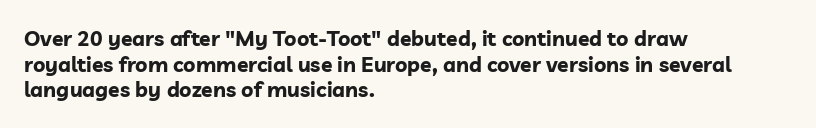
{"italic": "no", "bold": "yes", "underline": "no", "align": "left", "line_spacing_ratio": 1.22, "letter_spacing": "normal", "letter_spacing_em": 0.0, "glyph_px": 21}
